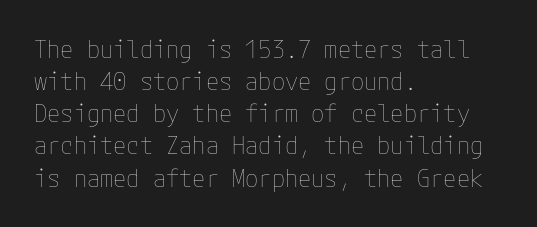
The image shows 24 px text type, upright; set left-aligned, normal line spacing (1.34x), normal letter spacing, not underlined.
